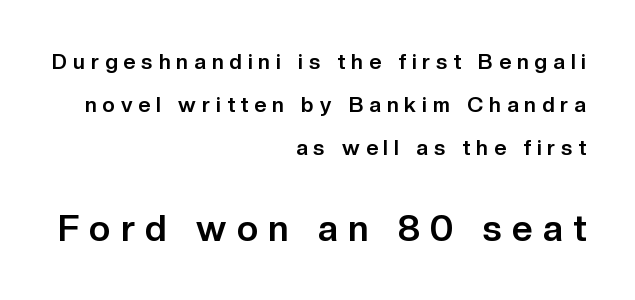
Q: Is the text bold? A: Yes.
Q: Is the text italic (slanted)? A: No, it is upright.
Q: Is the typeface a serif or a sans-serif typeface? A: Sans-serif.
Q: Is the text underlined? A: No.
Q: How is the paragraph aligned? A: Right-aligned.
Q: Is the spacing between letters normal or unusually wide? A: Unusually wide.
Q: Is the spacing between lines tight, normal or loose? A: Loose.
Q: Which block of text is set in a larger size, the first (top) or the second (bottom)? A: The second (bottom) one.
Q: Width (condensed, normal, or wide)? A: Normal.
Q: Stroke contrast? A: Low.
Q: x-height? A: Medium.
Q: Monospaced? A: No.
